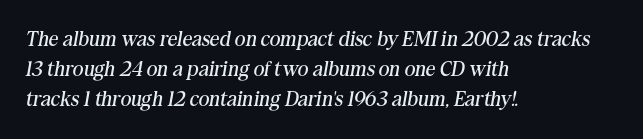
The foot of each line stays bare and open. The lettering tilts uniformly, giving the passage an italic look. The rendering anchors every line to the left-hand side. Whoever set this chose a conventional vertical rhythm. Unbolded letterforms with no extra heft.
